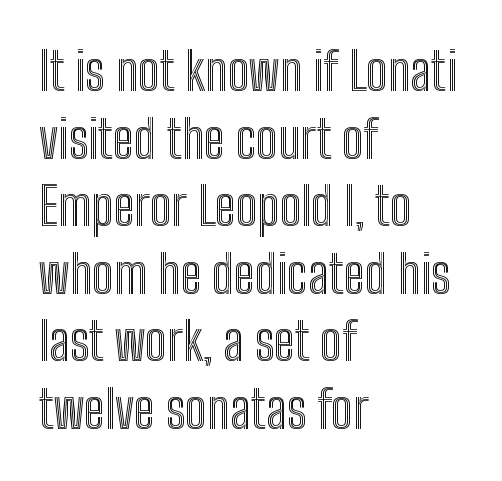
Does the lettering tilt? It doesn't — this is upright. One-word summary of the alignment: left. The line-height multiplier appears to be the usual default. Proportional: the letters do not fall into vertical columns.
